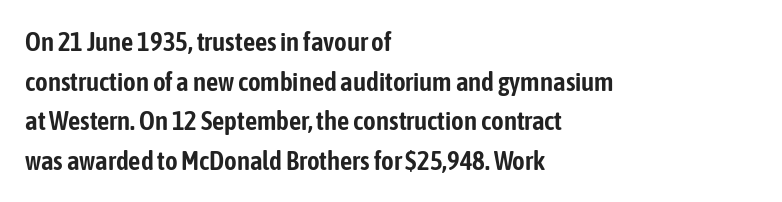
{"italic": "no", "underline": "no", "align": "left", "line_spacing": "normal", "line_spacing_ratio": 1.47, "letter_spacing": "normal", "letter_spacing_em": 0.0, "glyph_px": 27}
